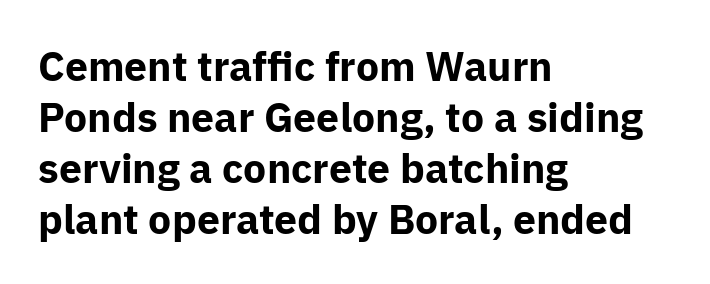
Q: Is the text bold? A: Yes.
Q: Is the text italic (slanted)? A: No, it is upright.
Q: Is the typeface a serif or a sans-serif typeface? A: Sans-serif.
Q: Is the text underlined? A: No.
Q: How is the paragraph aligned? A: Left-aligned.
Q: Is the spacing between letters normal or unusually wide? A: Normal.
Q: Width (condensed, normal, or wide)? A: Normal.
Q: Stroke contrast? A: Low.
Q: x-height? A: Medium.
Q: Monospaced? A: No.
